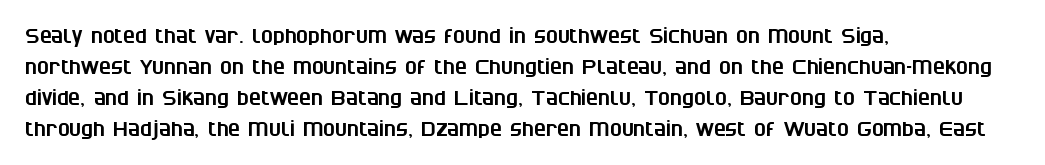
The gap between lines stays unmarked. How are the letters spaced? Ordinarily, with no added tracking. A typesetter would call this leading conventional body-copy spacing. Every row of glyphs begins at an identical x-position on the left.
